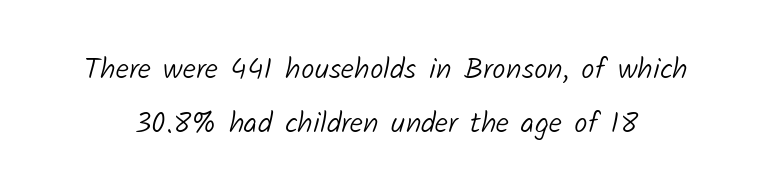
The image shows 30 px light sans-serif type; set line spacing 1.79x, normal letter spacing, not underlined; low stroke contrast and a medium x-height.
